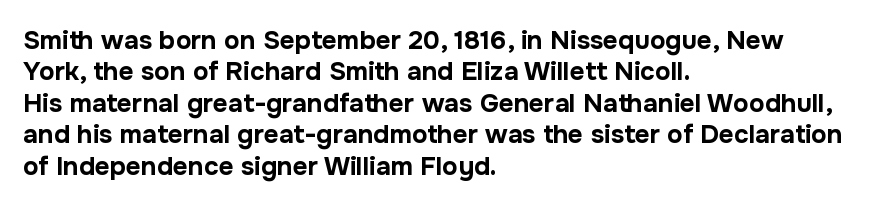
The image shows 26 px bold type, upright; set left-aligned, line spacing 1.21x, normal letter spacing, not underlined.
